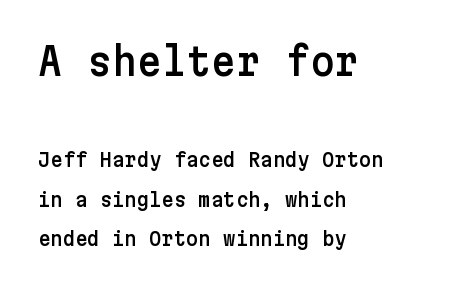
{"serif": "no", "italic": "no", "width": "normal", "stroke_contrast": "low", "x_height": "medium", "underline": "no", "align": "left", "line_spacing": "loose", "line_spacing_ratio": 2.09, "letter_spacing": "normal", "letter_spacing_em": 0.0, "larger_block": "first", "size_ratio": 2.0, "glyph_px": 38}
